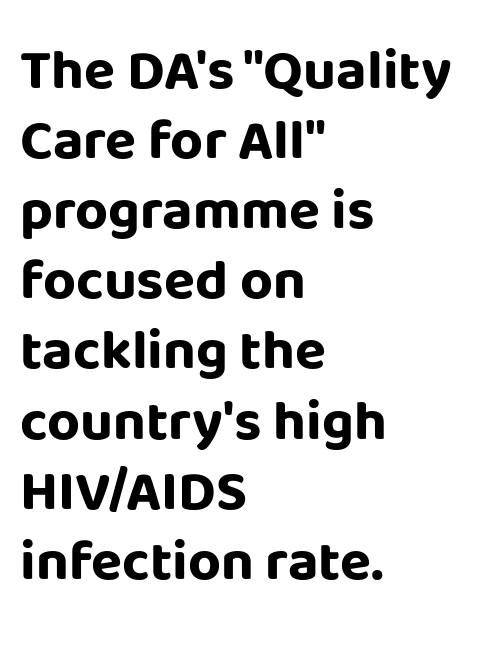
{"serif": "no", "italic": "no", "bold": "yes", "weight": "bold", "width": "normal", "stroke_contrast": "low", "x_height": "large", "monospaced": "no", "underline": "no", "align": "left", "line_spacing_ratio": 1.23, "letter_spacing": "normal", "letter_spacing_em": 0.0, "glyph_px": 57}
